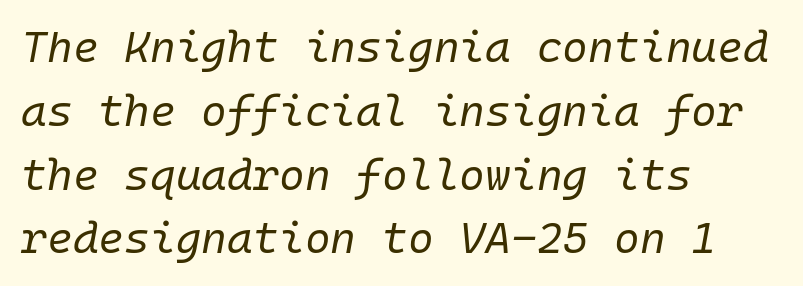
{"italic": "yes", "lean": "right", "slant_degrees": 10, "bold": "no", "weight": "regular", "width": "normal", "stroke_contrast": "low", "x_height": "medium", "monospaced": "yes", "underline": "no", "align": "left", "line_spacing": "normal", "line_spacing_ratio": 1.45, "letter_spacing": "normal", "letter_spacing_em": 0.0, "glyph_px": 44}
